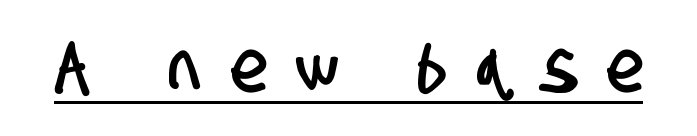
This sample uses expanded letter spacing, leaving extra air between glyphs. Stroke terminals: plain, sans-serif. Underline: present. Think of a printed novel: that variable character pitch is what you see here.
